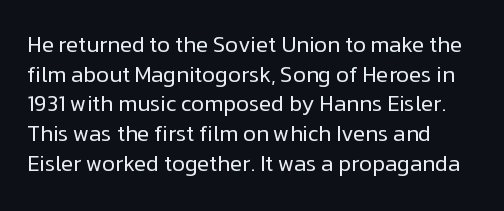
Unmarked baselines from the first word to the last. The designer left line spacing at the default. The rendering anchors every line to the left-hand side. The gaps between neighbouring characters are ordinary and unremarkable. The type sits square on the baseline with zero lean.
